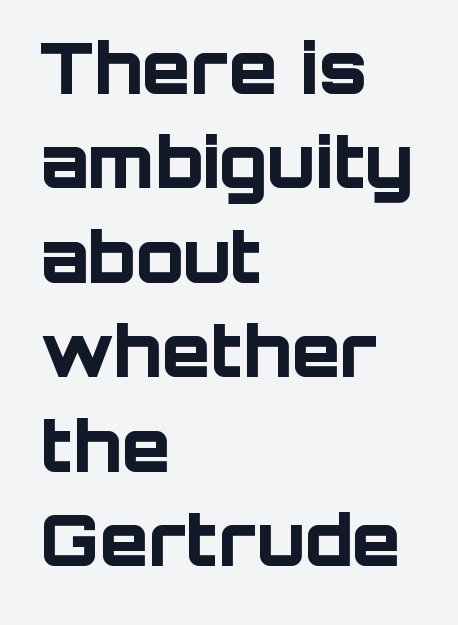
Characters follow at the spacing the type designer built in. Honestly, the row spacing looks completely unremarkable. The passage shown is typeset with a sans-serif family. A typesetter would call this proportional, since set widths differ per character. Look at the stroke-to-counter ratio: heavy, a bold.
